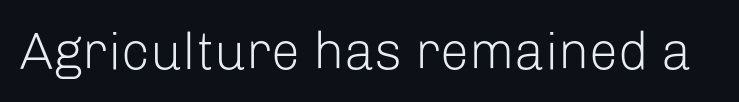
The image shows 52 px light sans-serif type, upright; set normal letter spacing, not underlined; low stroke contrast and a medium x-height.
